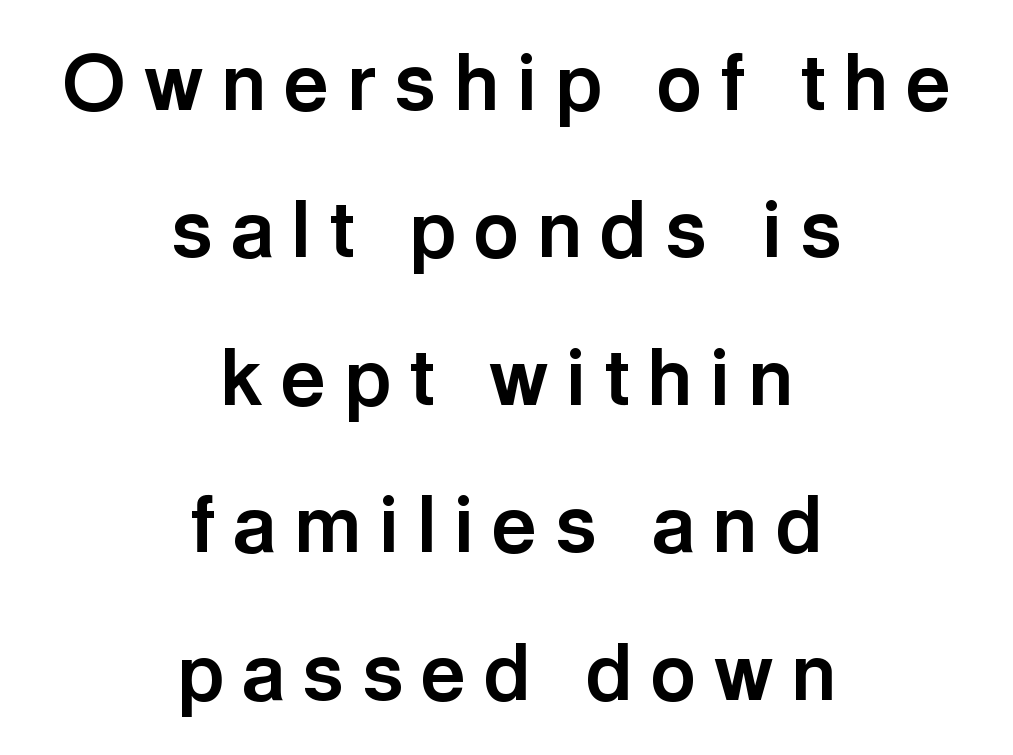
{"serif": "no", "italic": "no", "bold": "yes", "weight": "bold", "width": "normal", "x_height": "medium", "monospaced": "no", "underline": "no", "align": "center", "line_spacing_ratio": 1.89, "letter_spacing": "wide", "letter_spacing_em": 0.23, "glyph_px": 78}
